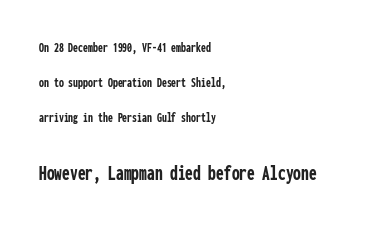
Q: Is the text bold? A: Yes.
Q: Is the text italic (slanted)? A: No, it is upright.
Q: Is the text underlined? A: No.
Q: How is the paragraph aligned? A: Left-aligned.
Q: Is the spacing between letters normal or unusually wide? A: Normal.
Q: Is the spacing between lines tight, normal or loose? A: Loose.
Q: Which block of text is set in a larger size, the first (top) or the second (bottom)? A: The second (bottom) one.
